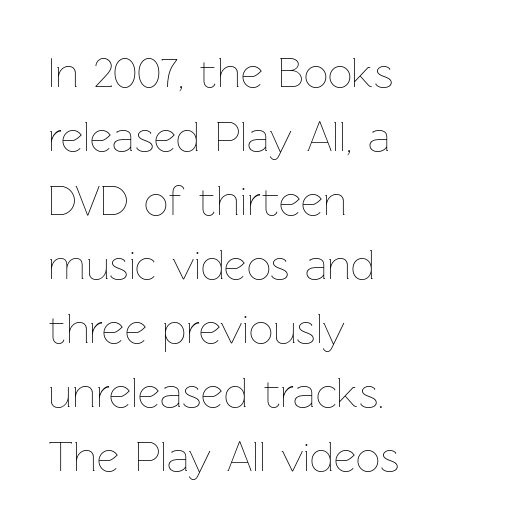
The image shows 43 px thin type, upright; set left-aligned, normal line spacing (1.49x), normal letter spacing, not underlined; low stroke contrast and a medium x-height.
